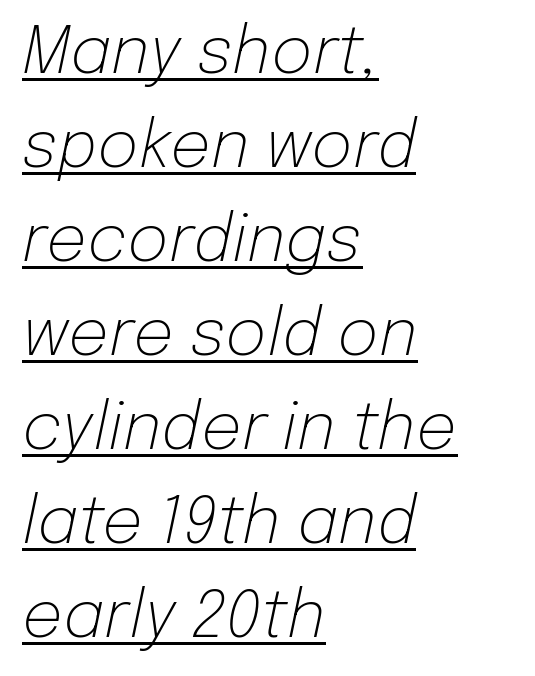
The image shows 64 px light type, italic (leaning right); set left-aligned, normal line spacing (1.47x), normal letter spacing, underlined; low stroke contrast and a medium x-height.
